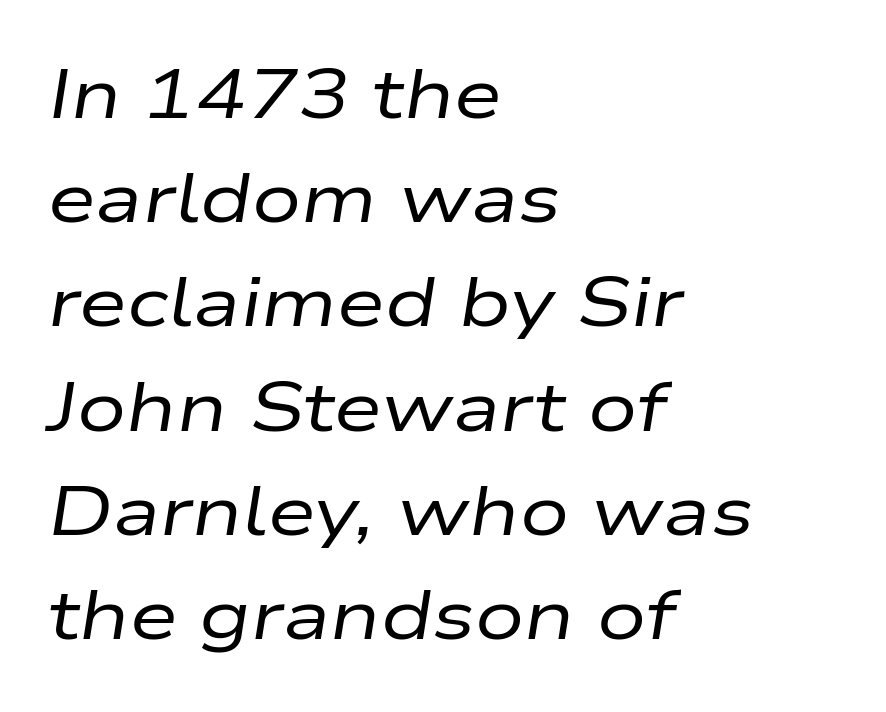
{"italic": "yes", "lean": "right", "slant_degrees": 9, "bold": "no", "weight": "regular", "width": "wide", "stroke_contrast": "low", "x_height": "medium", "monospaced": "no", "underline": "no", "align": "left", "line_spacing": "normal", "line_spacing_ratio": 1.51, "letter_spacing": "normal", "letter_spacing_em": 0.0, "glyph_px": 69}
